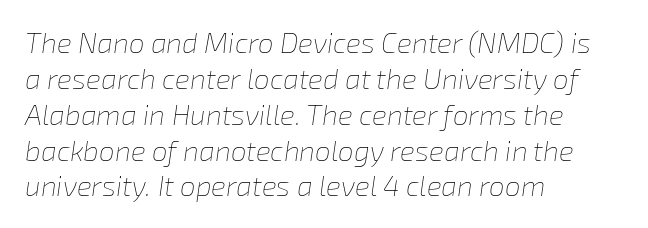
These lines stack with their left ends in a neat column. Quick note: italic. Descenders are the only things crossing below the line. Stems here are at most as thick as an everyday book face. Is this a fixed-width face? No — the glyphs have proportional, varying widths. Students, note that the glyphs here touch the page at normal intervals.
